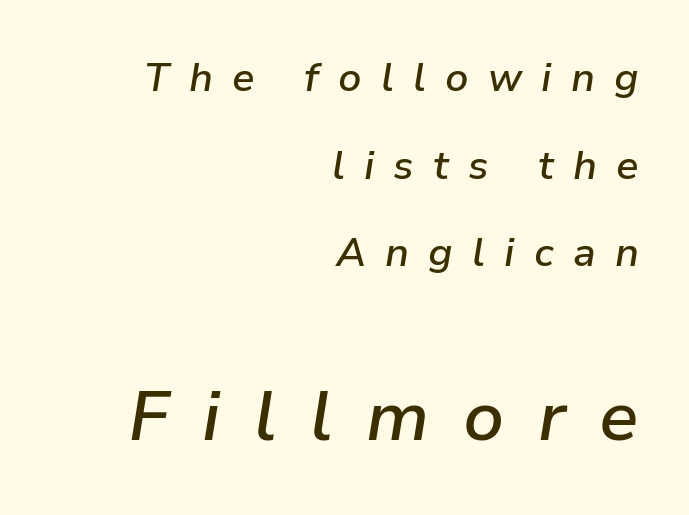
Alignment: flush right. Semibold letterforms, between regular and bold. Type size steps up from the first block to the second. Summary of vertical rhythm: relaxed, with wide interline spacing.
